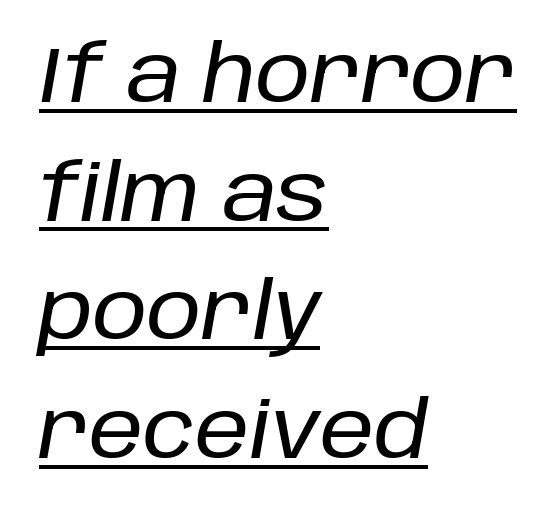
Has an underline been added? It has. This sample has the flowing, uneven cadence of proportional lettering. These lines are set flush left with a ragged right edge. Compared with ordinary roman type, these characters are visibly tilted. Evenly set lines give the paragraph a standard silhouette.
